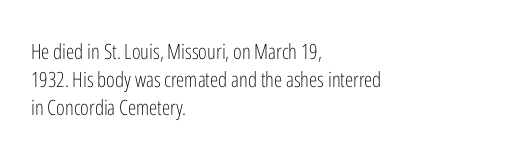
The image shows 21 px text type, upright; set left-aligned, normal line spacing (1.33x), normal letter spacing, not underlined.
